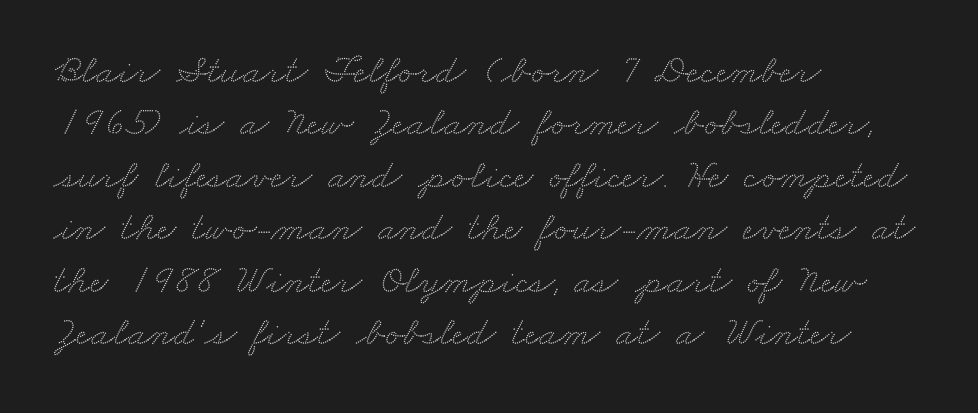
Q: Is the typeface a serif or a sans-serif typeface? A: Serif.
Q: Is the text underlined? A: No.
Q: How is the paragraph aligned? A: Left-aligned.
Q: Is the spacing between letters normal or unusually wide? A: Normal.
Q: Is the spacing between lines tight, normal or loose? A: Normal.
Q: Width (condensed, normal, or wide)? A: Wide.
Q: Stroke contrast? A: Medium.
Q: x-height? A: Small.
Q: Monospaced? A: No.
